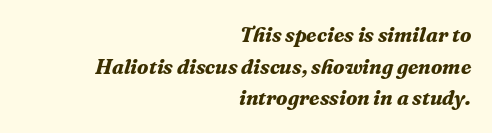
{"italic": "yes", "lean": "right", "slant_degrees": 16, "bold": "yes", "underline": "no", "align": "right", "line_spacing": "normal", "line_spacing_ratio": 1.51, "letter_spacing": "normal", "letter_spacing_em": 0.0, "glyph_px": 21}
